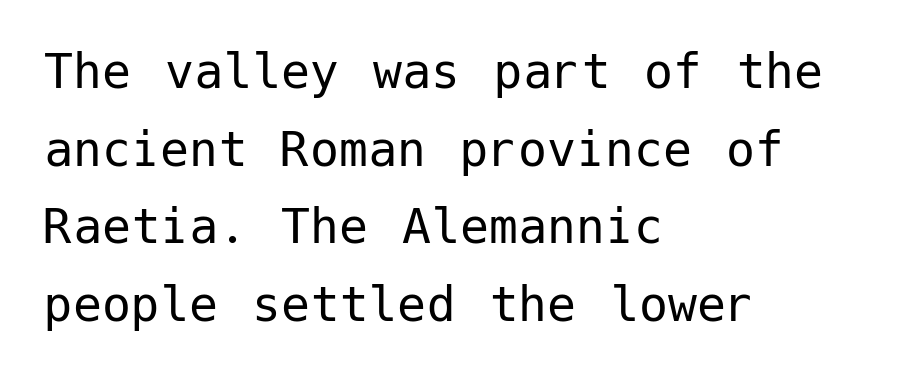
Q: Is the text bold? A: No.
Q: Is the text italic (slanted)? A: No, it is upright.
Q: Is the typeface a serif or a sans-serif typeface? A: Sans-serif.
Q: Is the text underlined? A: No.
Q: How is the paragraph aligned? A: Left-aligned.
Q: Is the spacing between letters normal or unusually wide? A: Normal.
Q: Is the spacing between lines tight, normal or loose? A: Normal.
Q: Width (condensed, normal, or wide)? A: Normal.
Q: Stroke contrast? A: Low.
Q: x-height? A: Medium.
